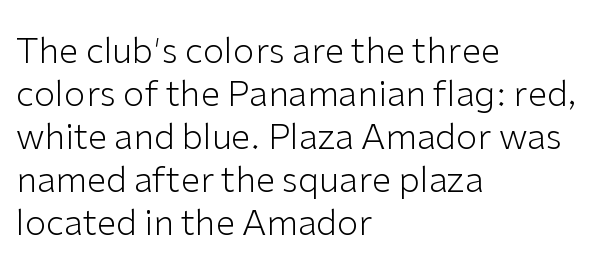
{"serif": "no", "italic": "no", "bold": "no", "weight": "light", "width": "normal", "stroke_contrast": "low", "x_height": "medium", "monospaced": "no", "underline": "no", "align": "left", "line_spacing_ratio": 1.23, "letter_spacing": "normal", "letter_spacing_em": 0.0, "glyph_px": 35}
